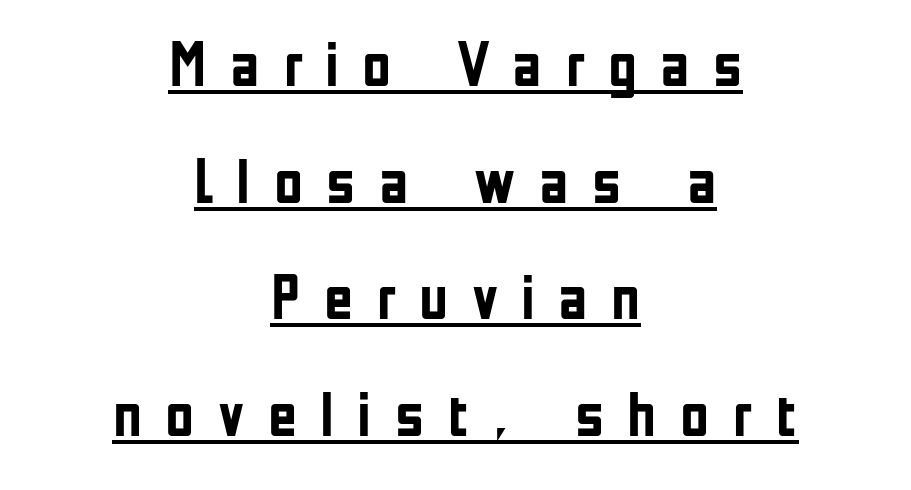
The image shows 63 px semibold, condensed sans-serif type, upright; set centered, line spacing 1.85x, unusually wide letter spacing (+0.37 em), underlined; low stroke contrast and a medium x-height.
